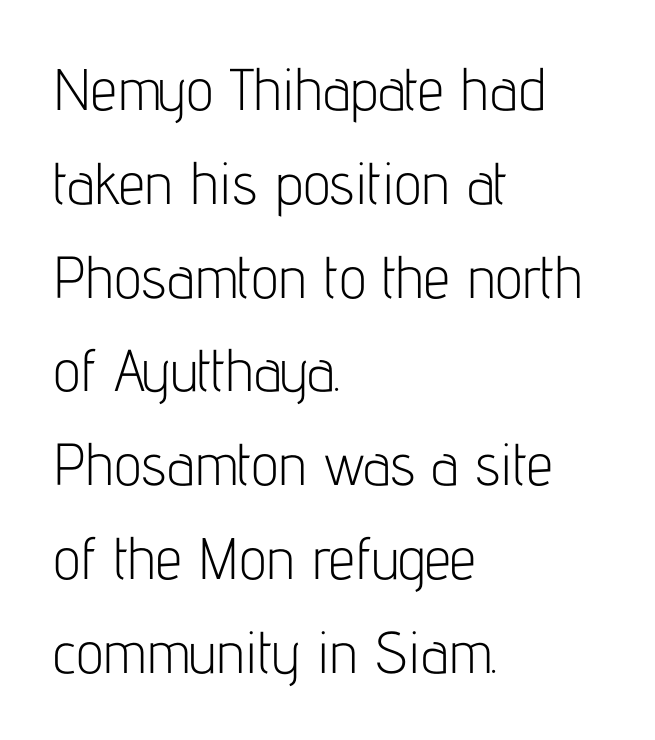
Q: Is the text bold? A: No.
Q: Is the text italic (slanted)? A: No, it is upright.
Q: Is the typeface a serif or a sans-serif typeface? A: Sans-serif.
Q: Is the text underlined? A: No.
Q: How is the paragraph aligned? A: Left-aligned.
Q: Is the spacing between letters normal or unusually wide? A: Normal.
Q: Is the spacing between lines tight, normal or loose? A: Normal.
Q: Width (condensed, normal, or wide)? A: Condensed.
Q: Stroke contrast? A: Low.
Q: x-height? A: Medium.
Q: Monospaced? A: No.
